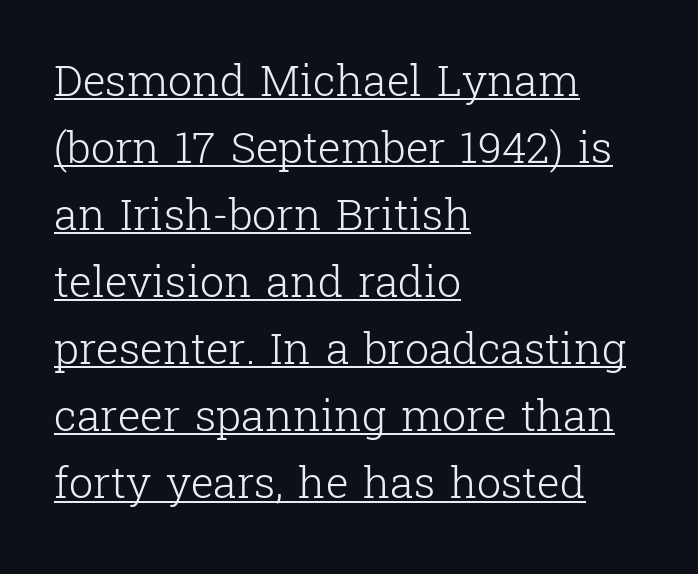
{"serif": "yes", "italic": "no", "bold": "no", "weight": "light", "width": "normal", "stroke_contrast": "low", "x_height": "medium", "monospaced": "no", "underline": "yes", "align": "left", "line_spacing": "normal", "line_spacing_ratio": 1.56, "letter_spacing": "normal", "letter_spacing_em": 0.0, "glyph_px": 43}
